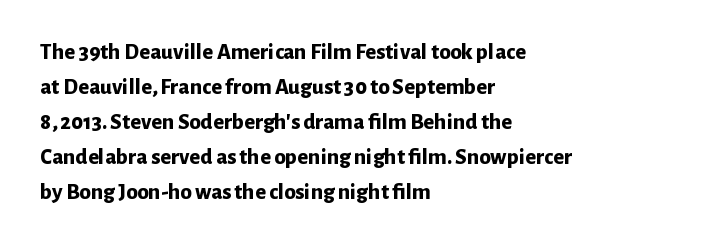
{"italic": "no", "bold": "yes", "underline": "no", "align": "left", "line_spacing": "normal", "line_spacing_ratio": 1.52, "letter_spacing": "normal", "letter_spacing_em": 0.0, "glyph_px": 23}
